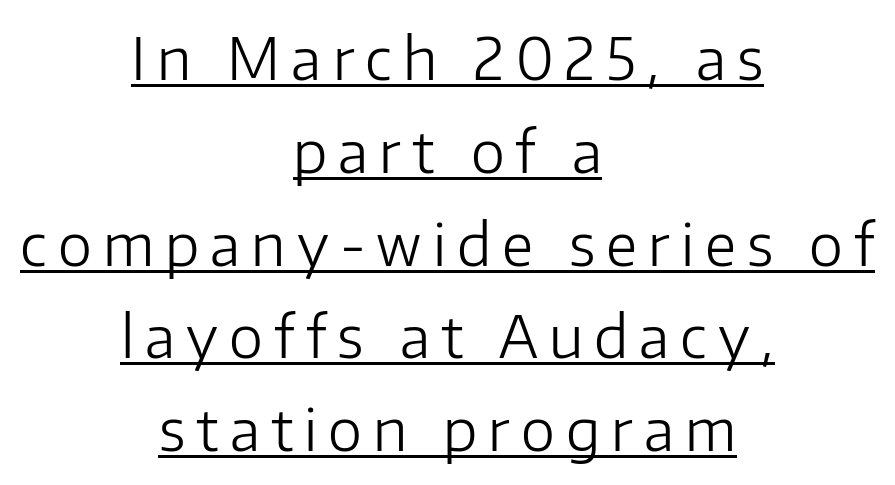
The image shows 58 px light sans-serif type, upright; set centered, normal line spacing (1.6x), underlined; low stroke contrast and a medium x-height.
